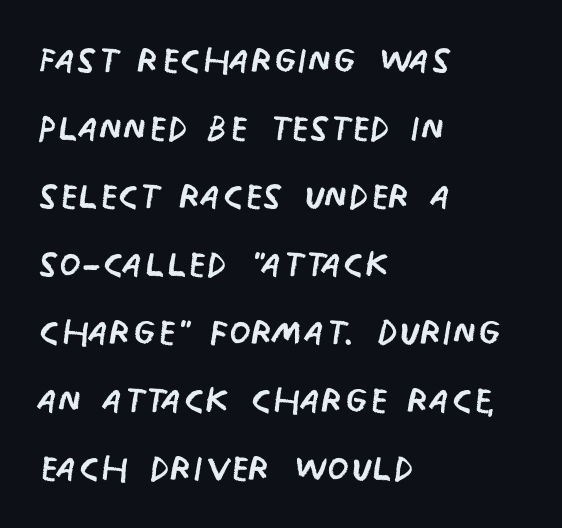
Ink coverage per letter is moderate at most. The typeface chosen for these lines omits serifs. Here the designer chose a conventional face with non-uniform glyph widths.
